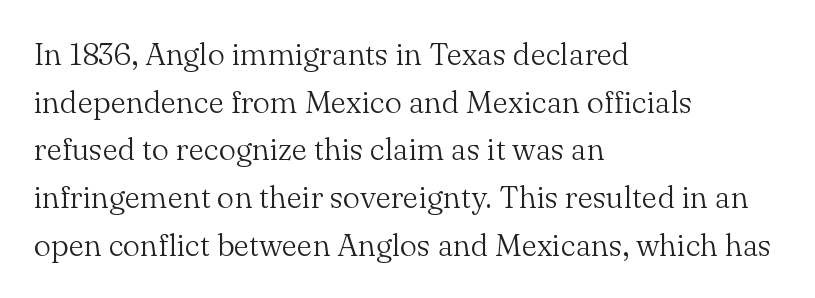
Q: Is the text bold? A: No.
Q: Is the text italic (slanted)? A: No, it is upright.
Q: Is the typeface a serif or a sans-serif typeface? A: Serif.
Q: Is the text underlined? A: No.
Q: How is the paragraph aligned? A: Left-aligned.
Q: Is the spacing between letters normal or unusually wide? A: Normal.
Q: Is the spacing between lines tight, normal or loose? A: Normal.
Q: Width (condensed, normal, or wide)? A: Normal.
Q: Stroke contrast? A: Medium.
Q: x-height? A: Small.
Q: Monospaced? A: No.
